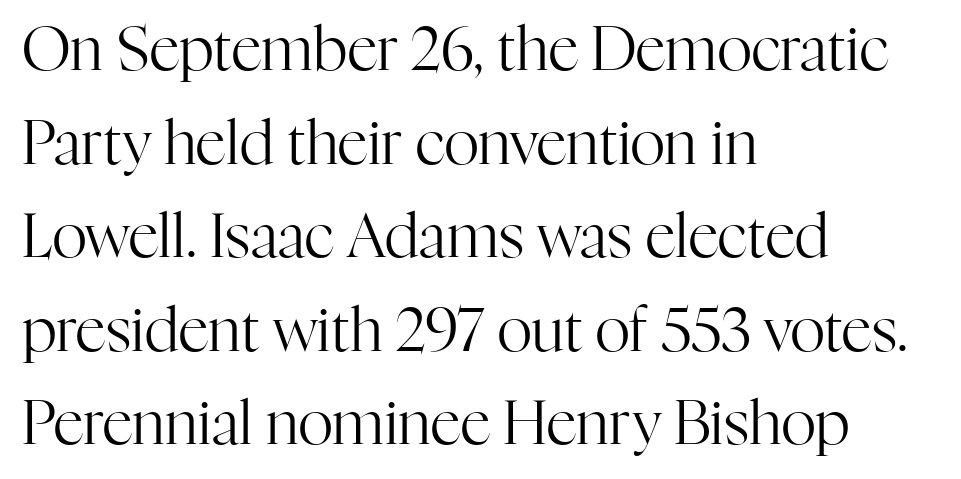
The image shows 60 px regular-weight serif type, upright; set left-aligned, normal line spacing (1.56x), normal letter spacing, not underlined; high stroke contrast and a medium x-height.
